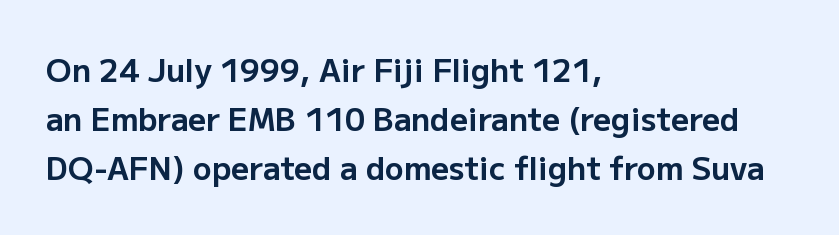
{"serif": "no", "italic": "no", "bold": "yes", "weight": "bold", "width": "normal", "stroke_contrast": "low", "x_height": "medium", "monospaced": "no", "underline": "no", "align": "left", "line_spacing": "normal", "line_spacing_ratio": 1.58, "letter_spacing": "normal", "letter_spacing_em": 0.0, "glyph_px": 31}
